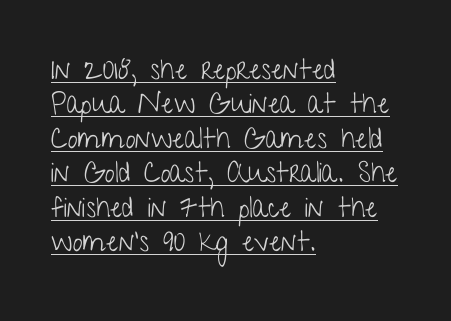
Q: Is the text bold? A: No.
Q: Is the text italic (slanted)? A: No, it is upright.
Q: Is the typeface a serif or a sans-serif typeface? A: Sans-serif.
Q: Is the text underlined? A: Yes.
Q: How is the paragraph aligned? A: Left-aligned.
Q: Is the spacing between letters normal or unusually wide? A: Normal.
Q: Width (condensed, normal, or wide)? A: Condensed.
Q: Stroke contrast? A: Low.
Q: x-height? A: Medium.
Q: Monospaced? A: No.
